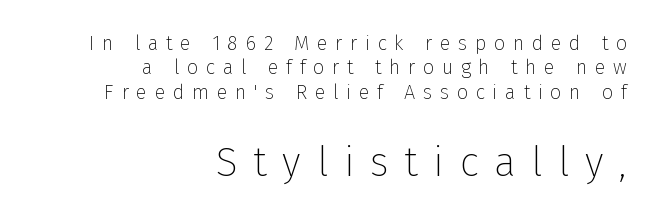
The image shows 41 px thin sans-serif type, upright; set right-aligned, line spacing 1.22x, unusually wide letter spacing (+0.38 em), not underlined; the second (bottom) block is 2.05x larger; low stroke contrast and a medium x-height.
